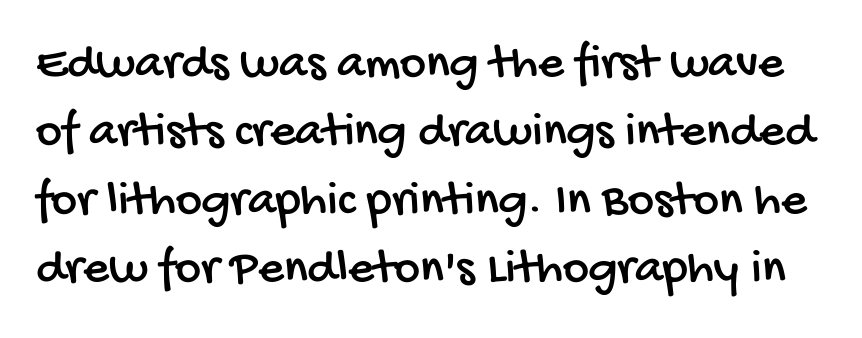
Q: Is the typeface a serif or a sans-serif typeface? A: Sans-serif.
Q: Is the text underlined? A: No.
Q: Is the spacing between letters normal or unusually wide? A: Normal.
Q: Is the spacing between lines tight, normal or loose? A: Normal.
Q: Width (condensed, normal, or wide)? A: Condensed.
Q: Stroke contrast? A: Low.
Q: x-height? A: Large.
Q: Monospaced? A: No.
